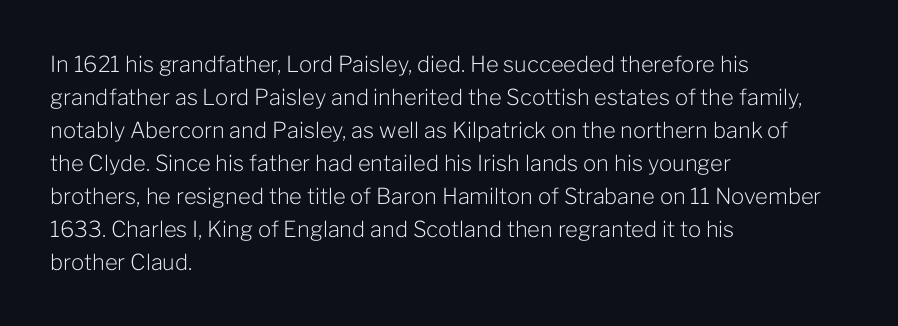
The image shows 22 px text type, upright; set left-aligned, normal line spacing (1.5x), normal letter spacing, not underlined.
